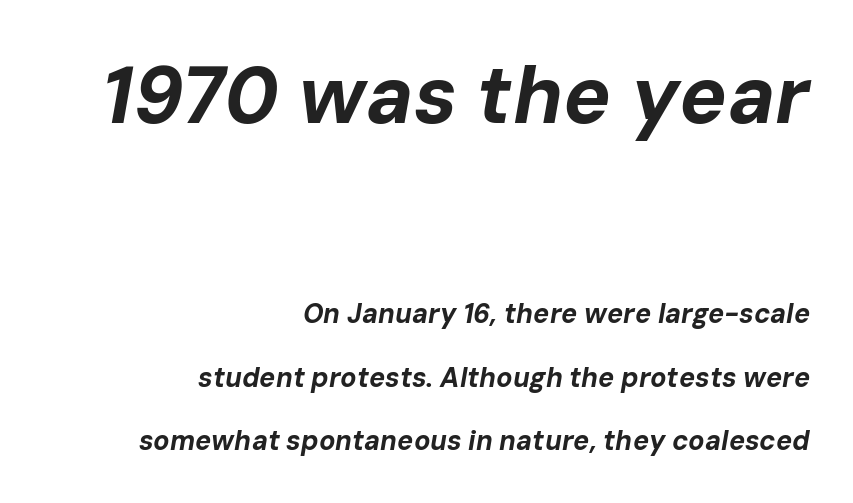
A flush-right, rag-left setting is used for this passage. Look at the stroke-to-counter ratio: heavy, a bold. Here the designer chose a conventional face with non-uniform glyph widths. Caption: standard tracking, unaltered. Each row of text sits above clean, open space. These lines stand farther apart than default settings would place them.
